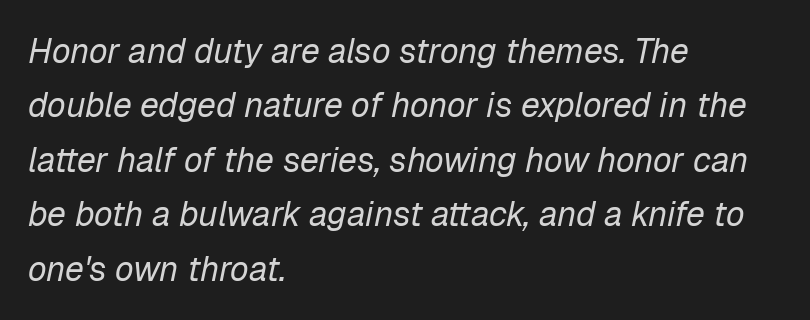
{"italic": "yes", "lean": "right", "slant_degrees": 12, "bold": "no", "weight": "regular", "width": "normal", "stroke_contrast": "low", "x_height": "medium", "monospaced": "no", "underline": "no", "align": "left", "line_spacing": "normal", "line_spacing_ratio": 1.6, "letter_spacing": "normal", "letter_spacing_em": 0.0, "glyph_px": 34}
